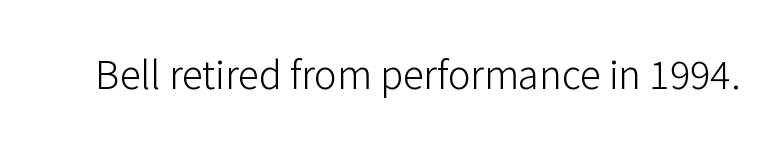
{"serif": "no", "italic": "no", "bold": "no", "weight": "light", "width": "normal", "stroke_contrast": "low", "x_height": "medium", "monospaced": "no", "underline": "no", "letter_spacing": "normal", "letter_spacing_em": 0.0, "glyph_px": 38}
